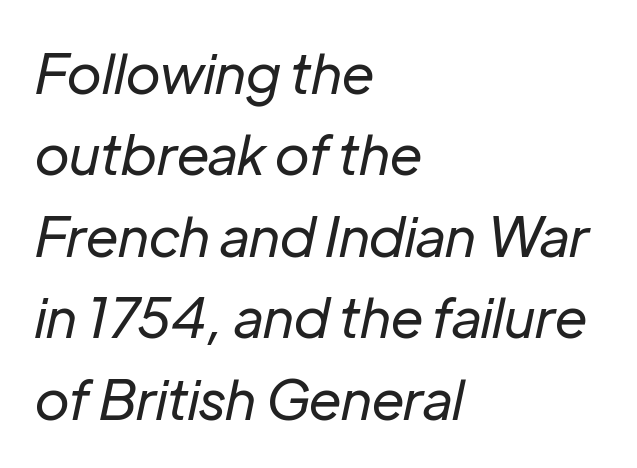
Proportional: the letters do not fall into vertical columns. No word sits above an underline. Slant detected: the letters are inclined. The face looks like a standard text weight, possibly lighter.
